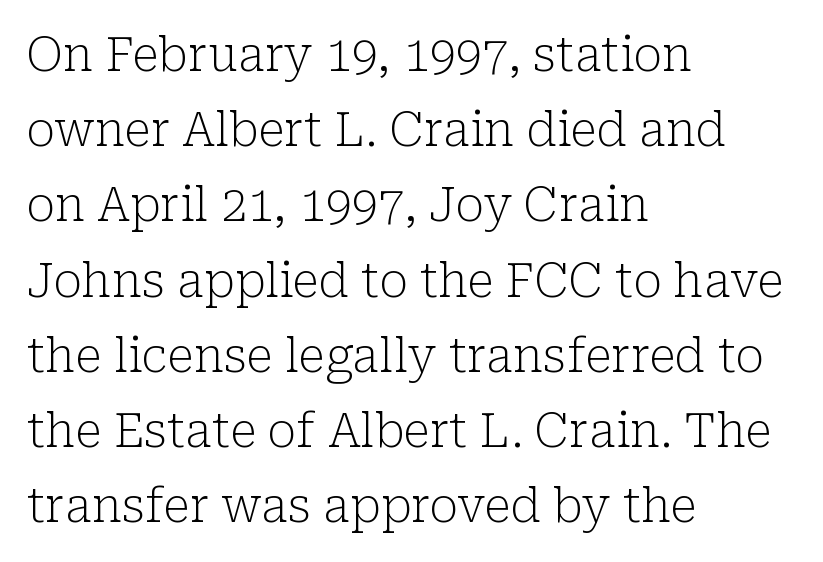
{"serif": "yes", "italic": "no", "bold": "no", "weight": "light", "width": "normal", "stroke_contrast": "low", "x_height": "medium", "monospaced": "no", "underline": "no", "align": "left", "line_spacing": "normal", "line_spacing_ratio": 1.6, "letter_spacing": "normal", "letter_spacing_em": 0.0, "glyph_px": 47}
